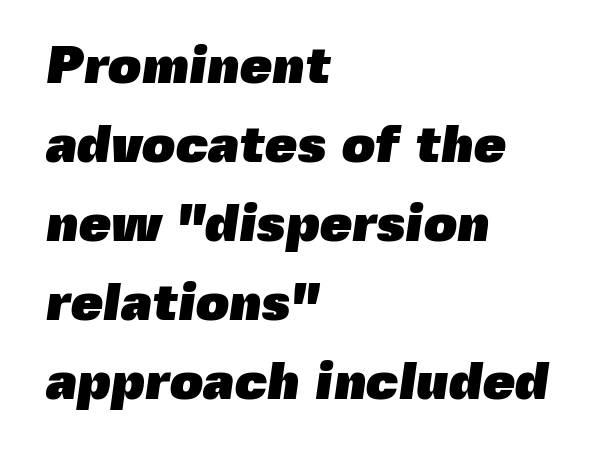
Q: Is the text bold? A: Yes.
Q: Is the typeface a serif or a sans-serif typeface? A: Sans-serif.
Q: Is the text underlined? A: No.
Q: How is the paragraph aligned? A: Left-aligned.
Q: Is the spacing between letters normal or unusually wide? A: Normal.
Q: Is the spacing between lines tight, normal or loose? A: Normal.
Q: Width (condensed, normal, or wide)? A: Normal.
Q: x-height? A: Medium.
Q: Monospaced? A: No.
